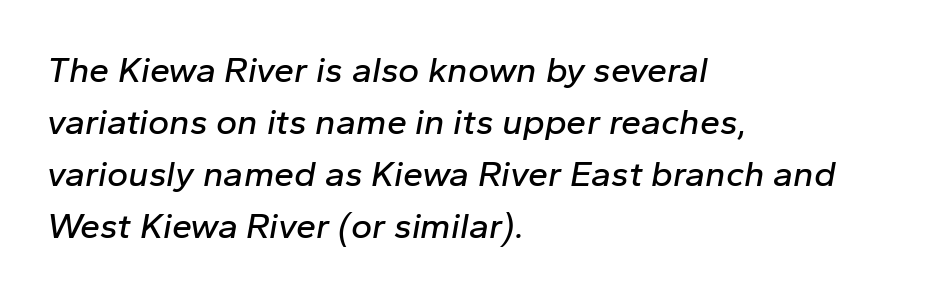
The letters are slanted; this is an italic face. All the whitespace from short lines collects on the right. Spacing between characters is what you'd get straight out of the box. Do the characters align in a grid? No, the font is proportional.
